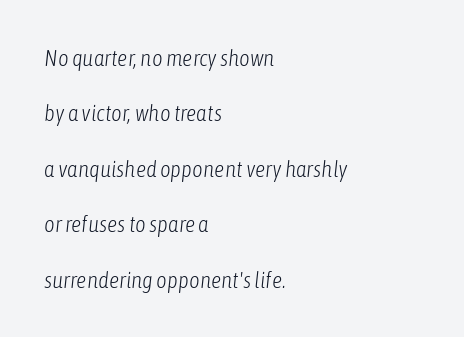
The image shows 23 px text type, italic (leaning right); set left-aligned, loose line spacing (2.41x), normal letter spacing, not underlined.
